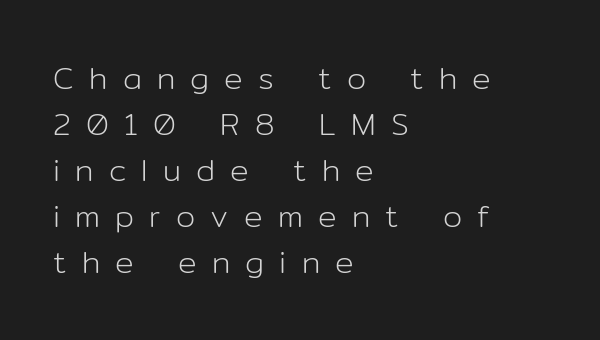
The image shows 31 px light sans-serif type, upright; set left-aligned, normal line spacing (1.48x), unusually wide letter spacing (+0.49 em), not underlined; low stroke contrast and a medium x-height.
